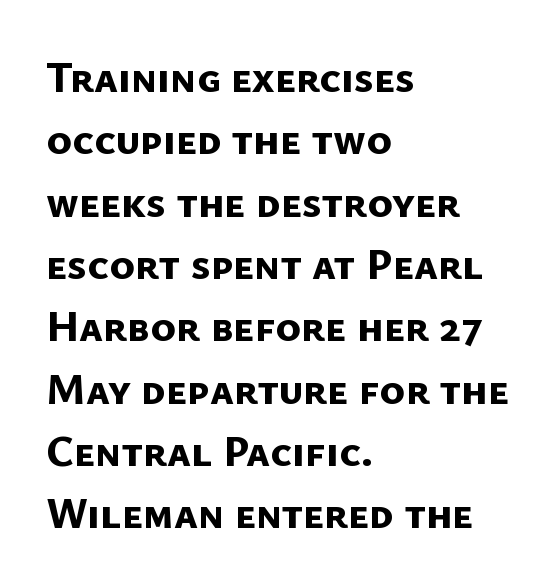
{"serif": "no", "bold": "yes", "weight": "bold", "width": "normal", "stroke_contrast": "low", "x_height": "medium", "monospaced": "no", "underline": "no", "align": "left", "line_spacing": "normal", "line_spacing_ratio": 1.45, "letter_spacing": "normal", "letter_spacing_em": 0.0, "glyph_px": 43}
